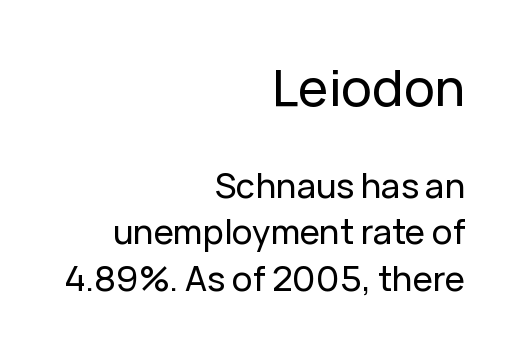
These lines are rendered in a variable-pitch font. Underline: absent. To sum up the face: it is a sans, with no serifs. The first block has been scaled up relative to the second. Characters follow at the spacing the type designer built in. A typesetter would call this leading conventional body-copy spacing.
